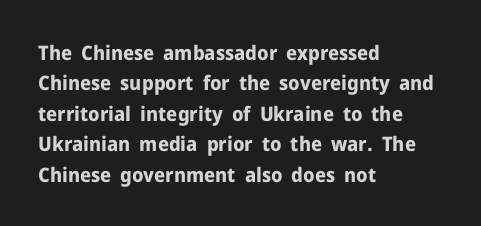
{"italic": "no", "bold": "yes", "underline": "no", "align": "left", "line_spacing": "normal", "line_spacing_ratio": 1.52, "letter_spacing": "normal", "letter_spacing_em": 0.0, "glyph_px": 20}
